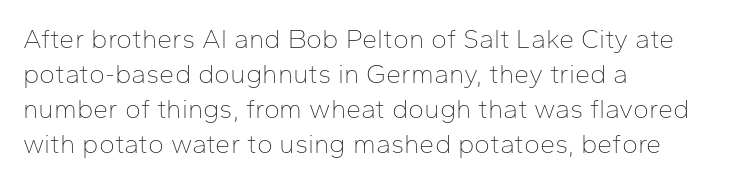
The image shows 27 px text type, upright; set left-aligned, normal line spacing (1.3x), normal letter spacing, not underlined.
